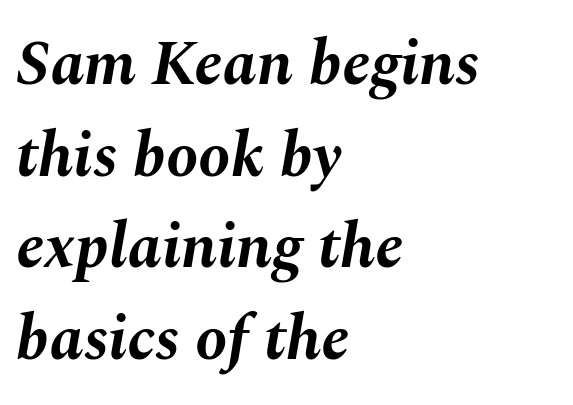
The passage shown is not underscored anywhere. The ragged edge is on the right, which tells us the setting is flush left. Caption: standard tracking, unaltered. Is the type bold? Yes — the strokes are clearly thick and heavy. The typography opts for an oblique posture over an upright one. The rendering uses natural spacing where letterforms have individual widths.
